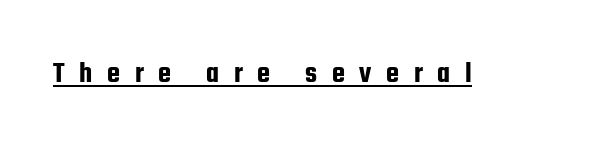
{"serif": "no", "italic": "no", "width": "condensed", "stroke_contrast": "low", "x_height": "medium", "monospaced": "no", "underline": "yes", "letter_spacing": "wide", "letter_spacing_em": 0.49, "glyph_px": 30}
